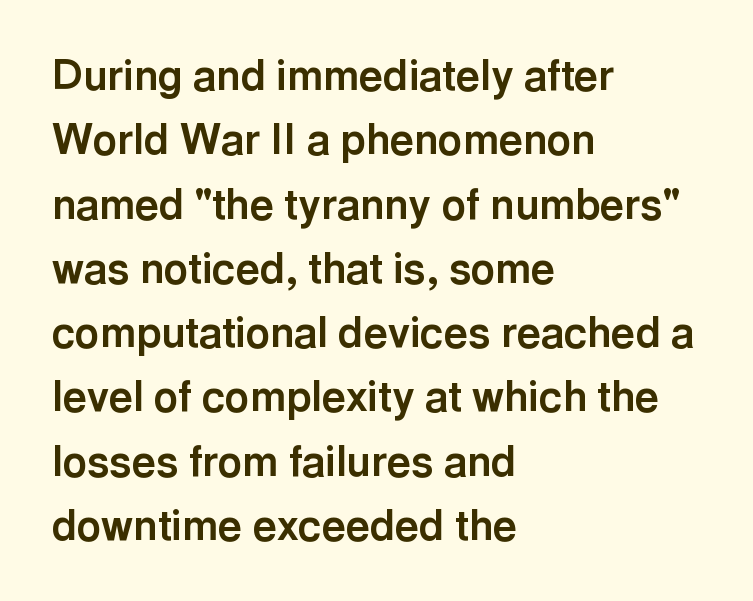
Serif or sans? Sans — the stroke terminals are bare. These lines are set flush left with a ragged right edge. The line texture is even and compact thanks to regular tracking. The baseline area is clear. Quick note: interline space is typical.
